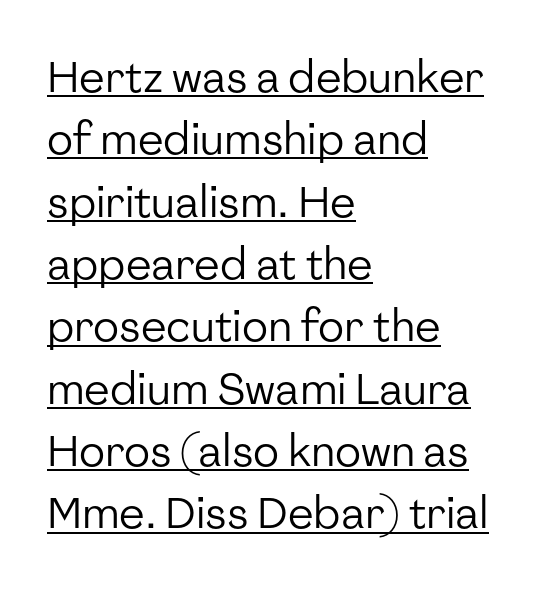
Q: Is the text bold? A: No.
Q: Is the text italic (slanted)? A: No, it is upright.
Q: Is the typeface a serif or a sans-serif typeface? A: Sans-serif.
Q: Is the text underlined? A: Yes.
Q: How is the paragraph aligned? A: Left-aligned.
Q: Is the spacing between letters normal or unusually wide? A: Normal.
Q: Is the spacing between lines tight, normal or loose? A: Normal.
Q: Width (condensed, normal, or wide)? A: Normal.
Q: Stroke contrast? A: Low.
Q: x-height? A: Medium.
Q: Monospaced? A: No.
